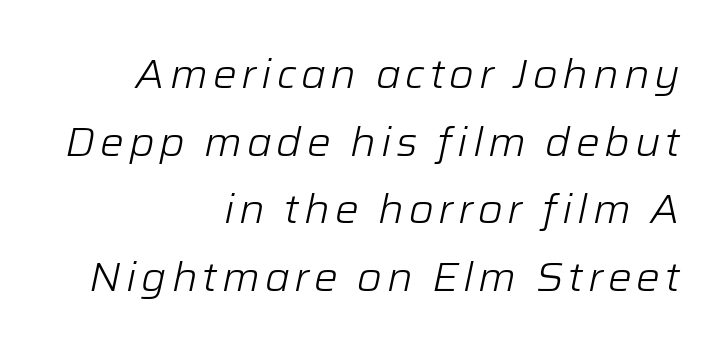
Q: Is the text bold? A: No.
Q: Is the text italic (slanted)? A: Yes, it leans right by about 12 degrees.
Q: Is the text underlined? A: No.
Q: How is the paragraph aligned? A: Right-aligned.
Q: Is the spacing between lines tight, normal or loose? A: Normal.
Q: Width (condensed, normal, or wide)? A: Normal.
Q: Stroke contrast? A: Low.
Q: x-height? A: Medium.
Q: Monospaced? A: No.
